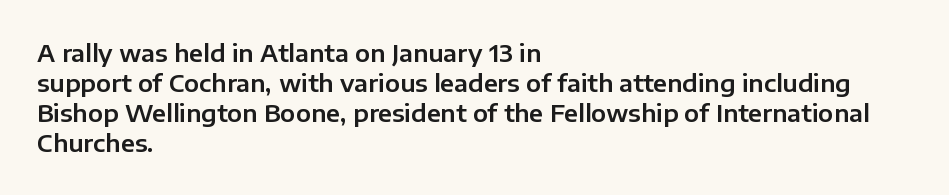
{"italic": "no", "underline": "no", "align": "left", "line_spacing": "normal", "line_spacing_ratio": 1.25, "letter_spacing": "normal", "letter_spacing_em": 0.0, "glyph_px": 24}
